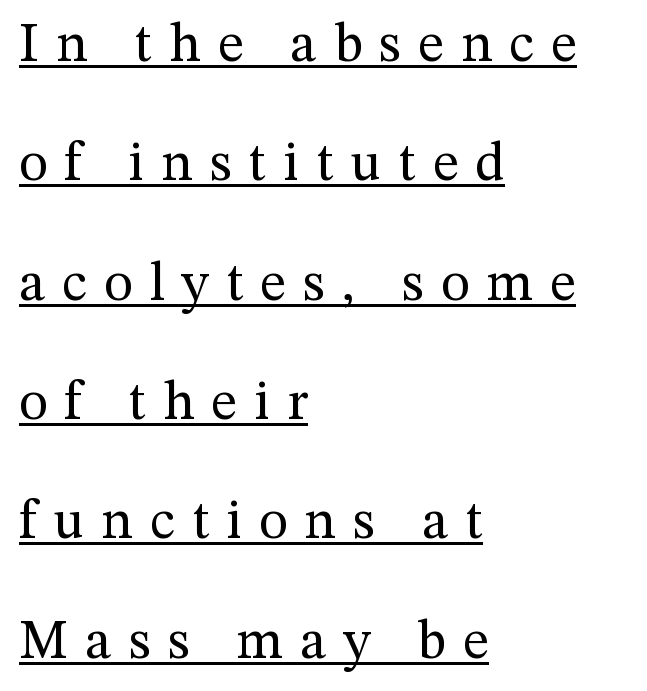
The image shows 55 px regular-weight serif type, upright; set left-aligned, loose line spacing (2.17x), unusually wide letter spacing (+0.31 em), underlined; medium stroke contrast and a medium x-height.
